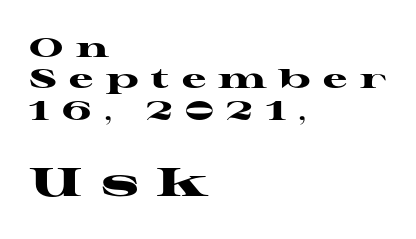
The image shows 40 px heavy, wide serif type, upright; set left-aligned, line spacing 1.16x, unusually wide letter spacing (+0.47 em), not underlined; the second (bottom) block is 1.48x larger; high stroke contrast and a medium x-height.
